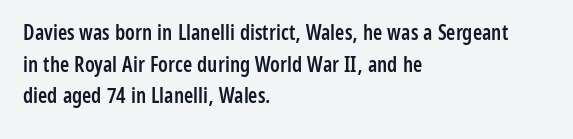
{"italic": "no", "bold": "semi", "underline": "no", "align": "left", "line_spacing": "normal", "line_spacing_ratio": 1.51, "letter_spacing": "normal", "letter_spacing_em": 0.0, "glyph_px": 21}
